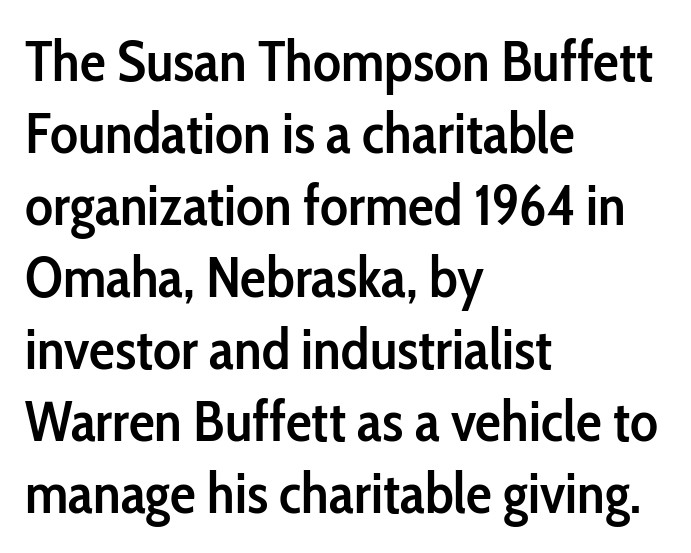
{"serif": "no", "italic": "no", "bold": "semi", "weight": "semibold", "width": "condensed", "stroke_contrast": "low", "x_height": "medium", "monospaced": "no", "underline": "no", "align": "left", "line_spacing_ratio": 1.24, "letter_spacing": "normal", "letter_spacing_em": 0.0, "glyph_px": 58}
